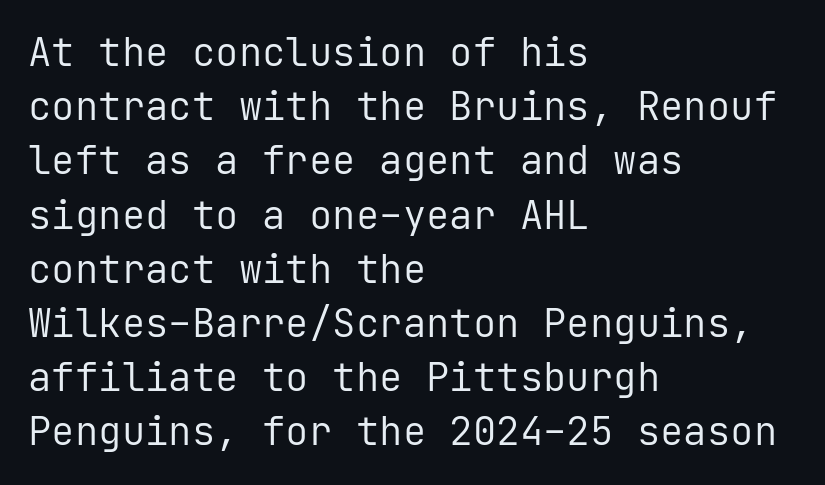
Observe the absence of serifs on each vertical stroke in this sample. These lines stack with their left ends in a neat column. You could call the tracking neutral — neither tight nor loose. The rows are spaced the way most documents space them. The font's upright variant was chosen for this text. The rendering uses typewriter-style spacing with identical character cells.
